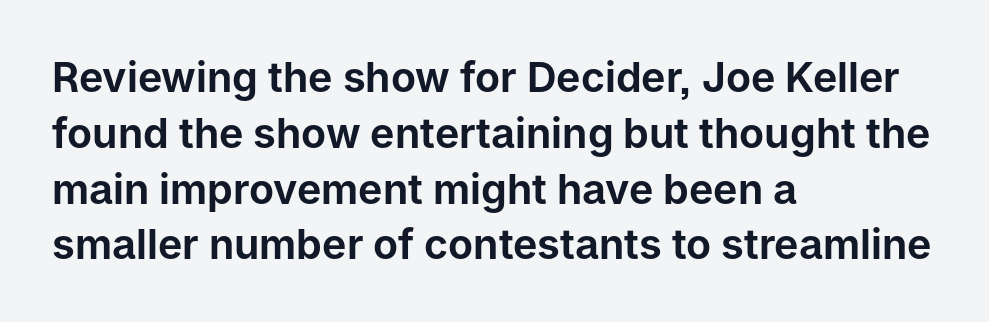
Q: Is the text italic (slanted)? A: No, it is upright.
Q: Is the typeface a serif or a sans-serif typeface? A: Sans-serif.
Q: Is the text underlined? A: No.
Q: How is the paragraph aligned? A: Left-aligned.
Q: Is the spacing between letters normal or unusually wide? A: Normal.
Q: Is the spacing between lines tight, normal or loose? A: Normal.
Q: Width (condensed, normal, or wide)? A: Normal.
Q: Stroke contrast? A: Low.
Q: x-height? A: Medium.
Q: Monospaced? A: No.
